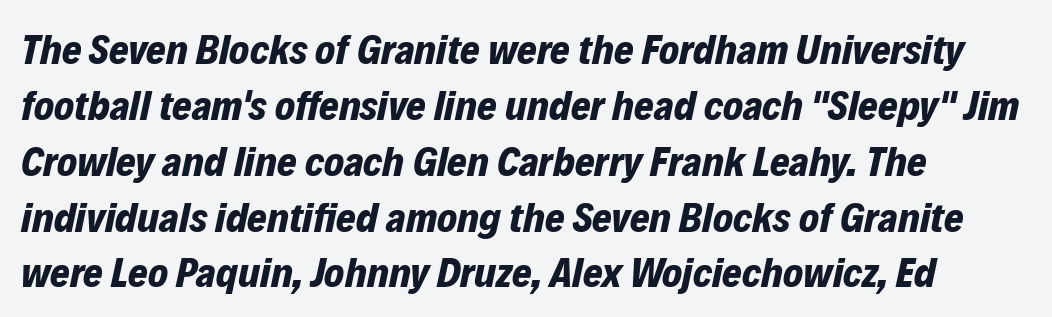
Q: Is the text bold? A: Yes.
Q: Is the text italic (slanted)? A: Yes, it leans right by about 12 degrees.
Q: Is the text underlined? A: No.
Q: How is the paragraph aligned? A: Left-aligned.
Q: Is the spacing between letters normal or unusually wide? A: Normal.
Q: Is the spacing between lines tight, normal or loose? A: Normal.
Q: Width (condensed, normal, or wide)? A: Normal.
Q: Stroke contrast? A: Low.
Q: x-height? A: Medium.
Q: Monospaced? A: No.
